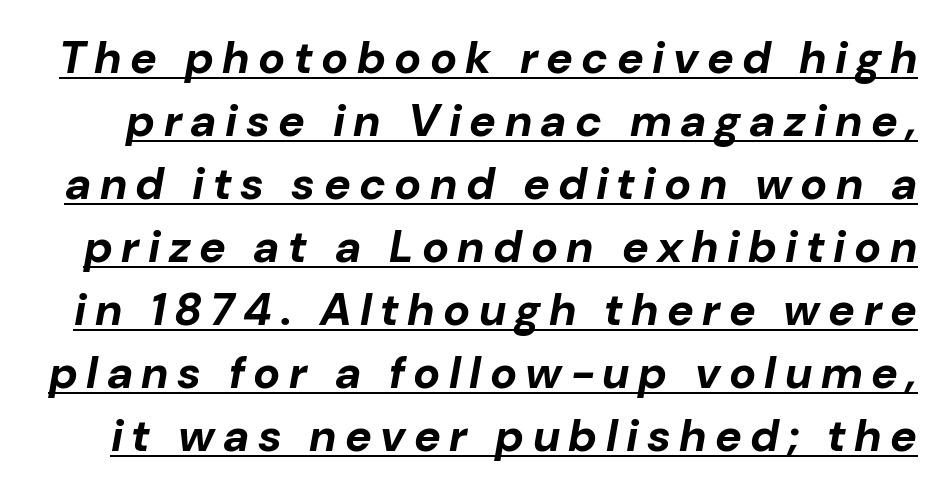
{"italic": "yes", "lean": "right", "slant_degrees": 10, "bold": "yes", "weight": "bold", "width": "normal", "stroke_contrast": "low", "x_height": "medium", "monospaced": "no", "underline": "yes", "line_spacing": "normal", "line_spacing_ratio": 1.4, "glyph_px": 45}
